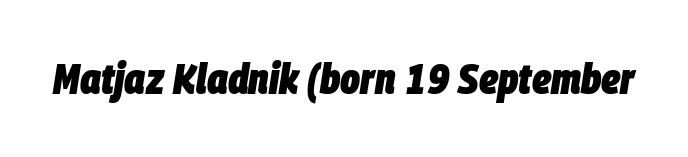
{"italic": "yes", "lean": "right", "slant_degrees": 9, "bold": "yes", "weight": "heavy", "width": "condensed", "stroke_contrast": "low", "x_height": "large", "monospaced": "no", "underline": "no", "letter_spacing": "normal", "letter_spacing_em": 0.0, "glyph_px": 42}
